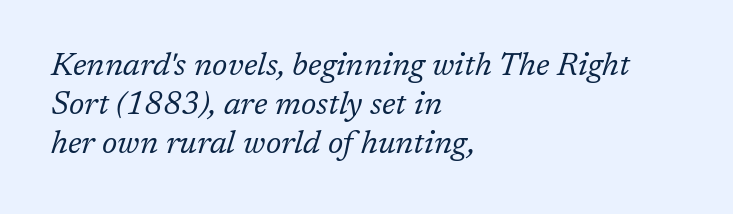
The image shows 32 px regular-weight serif type, italic (leaning right); set left-aligned, line spacing 1.22x, normal letter spacing, not underlined; low stroke contrast and a medium x-height.
